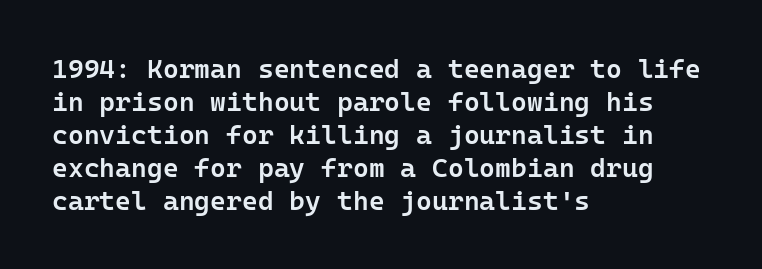
The image shows 27 px text type, upright; set left-aligned, line spacing 1.22x, normal letter spacing, not underlined.
